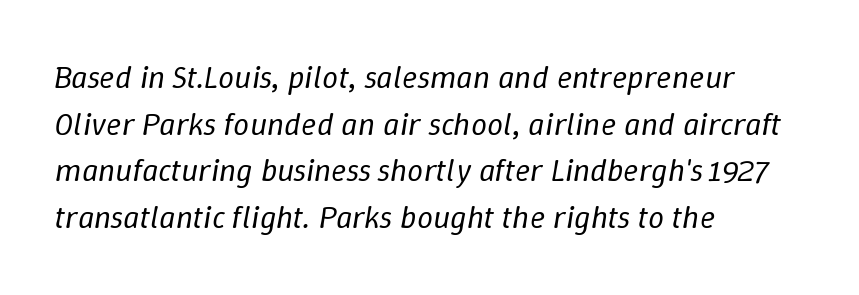
The image shows 32 px regular-weight type, italic (leaning right); set left-aligned, normal line spacing (1.46x), normal letter spacing, not underlined; low stroke contrast and a medium x-height.
